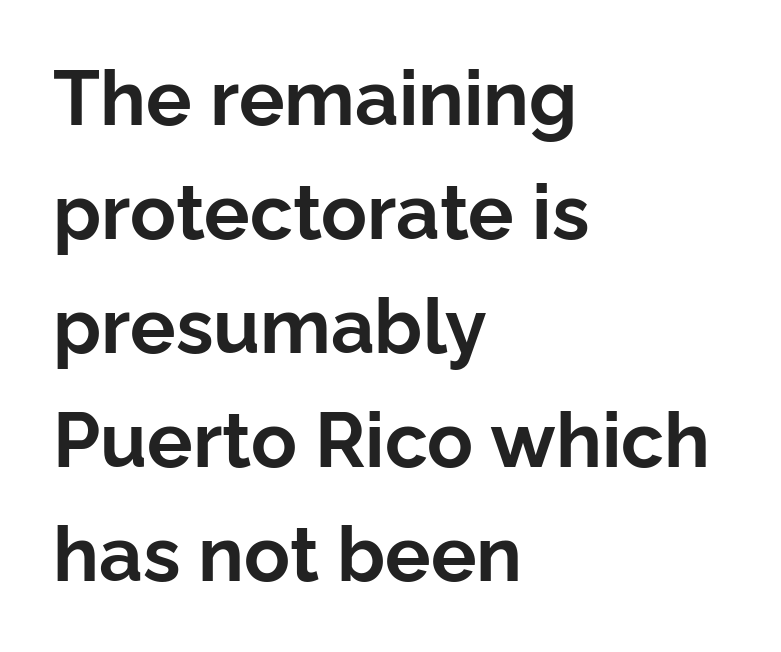
The image shows 76 px bold sans-serif type, upright; set left-aligned, normal line spacing (1.5x), normal letter spacing, not underlined; low stroke contrast and a medium x-height.
